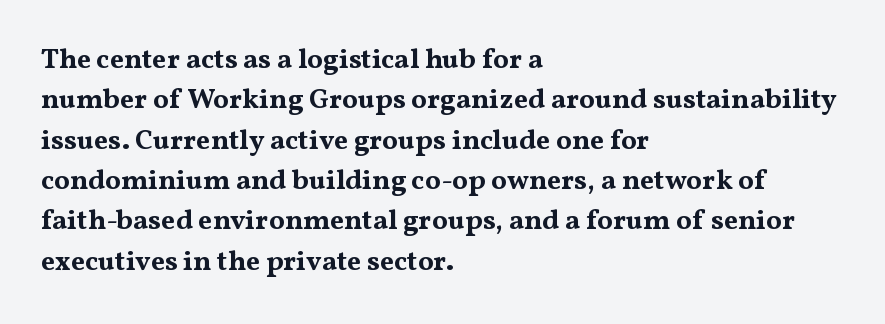
Q: Is the text bold? A: Yes.
Q: Is the text italic (slanted)? A: No, it is upright.
Q: Is the typeface a serif or a sans-serif typeface? A: Serif.
Q: Is the text underlined? A: No.
Q: How is the paragraph aligned? A: Left-aligned.
Q: Is the spacing between letters normal or unusually wide? A: Normal.
Q: Is the spacing between lines tight, normal or loose? A: Normal.
Q: Width (condensed, normal, or wide)? A: Wide.
Q: Stroke contrast? A: Medium.
Q: x-height? A: Medium.
Q: Monospaced? A: No.
